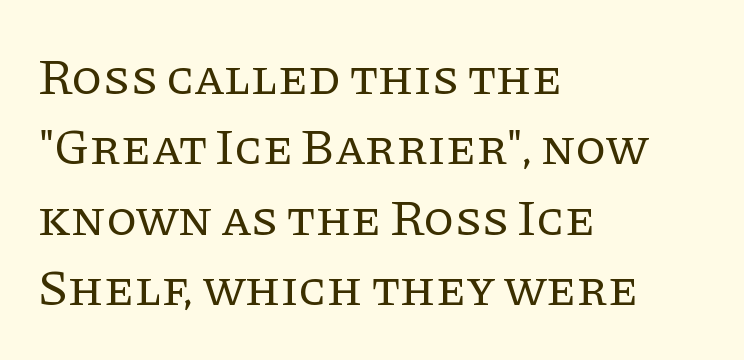
Q: Is the text bold? A: No.
Q: Is the text italic (slanted)? A: No, it is upright.
Q: Is the typeface a serif or a sans-serif typeface? A: Serif.
Q: Is the text underlined? A: No.
Q: How is the paragraph aligned? A: Left-aligned.
Q: Is the spacing between letters normal or unusually wide? A: Normal.
Q: Is the spacing between lines tight, normal or loose? A: Normal.
Q: Width (condensed, normal, or wide)? A: Normal.
Q: Stroke contrast? A: Low.
Q: x-height? A: Large.
Q: Monospaced? A: No.
